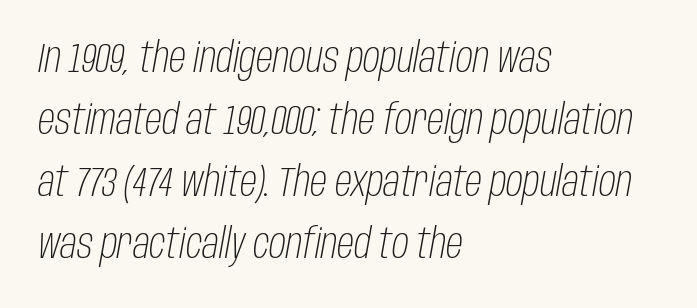
Q: Is the text bold? A: No.
Q: Is the text italic (slanted)? A: Yes, it leans right by about 10 degrees.
Q: Is the text underlined? A: No.
Q: How is the paragraph aligned? A: Left-aligned.
Q: Is the spacing between letters normal or unusually wide? A: Normal.
Q: Is the spacing between lines tight, normal or loose? A: Normal.
Q: Width (condensed, normal, or wide)? A: Condensed.
Q: Stroke contrast? A: Low.
Q: x-height? A: Large.
Q: Monospaced? A: No.
